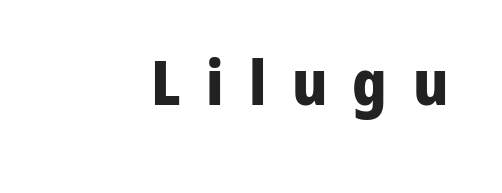
Q: Is the text bold? A: Yes.
Q: Is the text italic (slanted)? A: No, it is upright.
Q: Is the typeface a serif or a sans-serif typeface? A: Sans-serif.
Q: Is the text underlined? A: No.
Q: Is the spacing between letters normal or unusually wide? A: Unusually wide.
Q: Width (condensed, normal, or wide)? A: Normal.
Q: Stroke contrast? A: Low.
Q: x-height? A: Medium.
Q: Monospaced? A: No.
